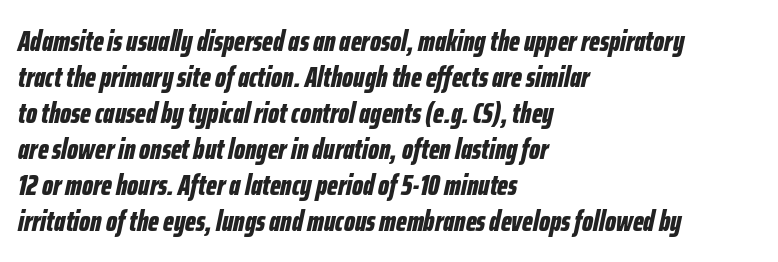
The image shows 29 px bold, condensed type, italic (leaning right); set left-aligned, line spacing 1.24x, normal letter spacing, not underlined; low stroke contrast and a medium x-height.
